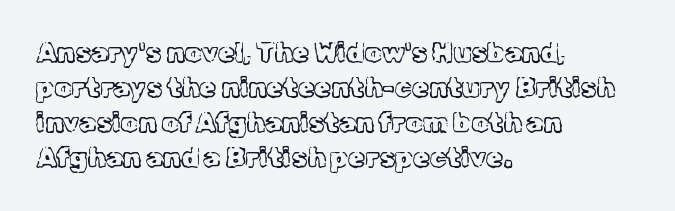
The image shows 27 px text type, upright; set left-aligned, normal line spacing (1.3x), normal letter spacing, not underlined.
